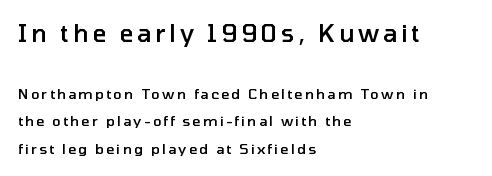
Q: Is the text bold? A: Semi-bold.
Q: Is the text italic (slanted)? A: No, it is upright.
Q: Is the text underlined? A: No.
Q: How is the paragraph aligned? A: Left-aligned.
Q: Is the spacing between lines tight, normal or loose? A: Loose.
Q: Which block of text is set in a larger size, the first (top) or the second (bottom)? A: The first (top) one.
